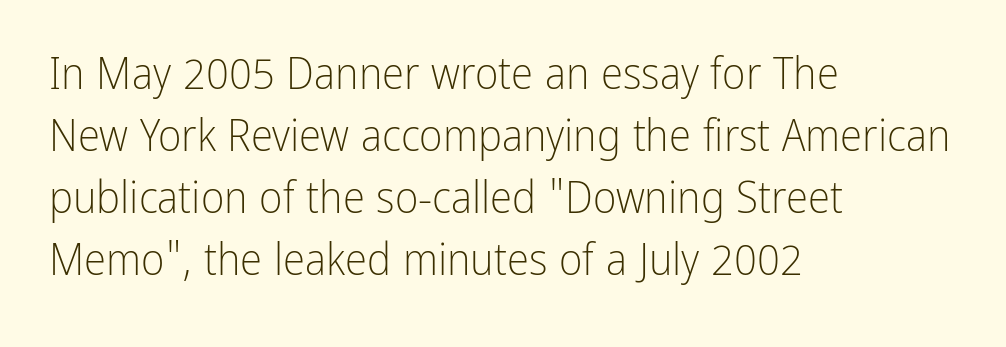
No letter is thick-stroked: the sample isn't bold. Unlike a traditional serif, this face leaves its strokes unadorned. A student would call this left alignment; a typographer would say flush left, rag right. The letters sit at their default tracking, neither squeezed nor spread. It's the straight-up-and-down kind of type. Think of a printed novel: that variable character pitch is what you see here.
